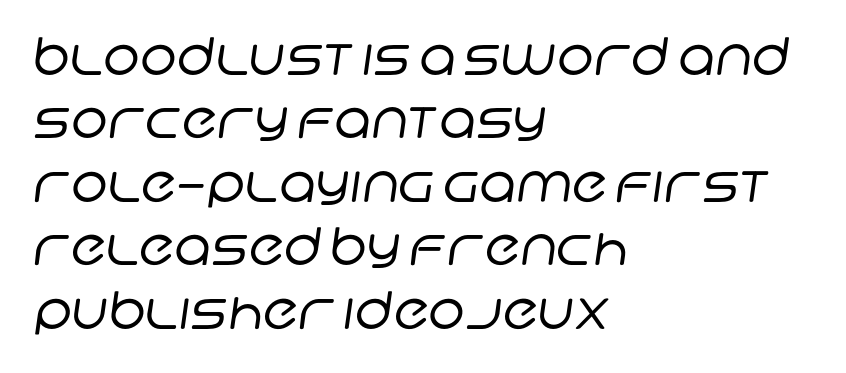
{"serif": "no", "bold": "no", "weight": "regular", "width": "normal", "stroke_contrast": "low", "x_height": "large", "monospaced": "no", "underline": "no", "align": "left", "line_spacing_ratio": 1.22, "letter_spacing": "normal", "letter_spacing_em": 0.0, "glyph_px": 52}
